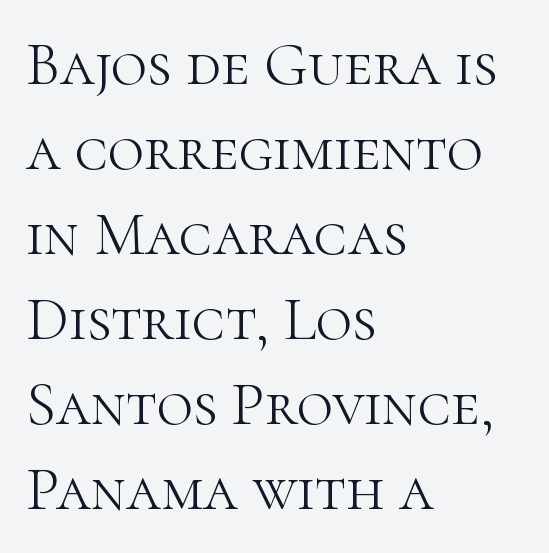
{"serif": "yes", "italic": "no", "bold": "no", "weight": "light", "width": "normal", "stroke_contrast": "high", "x_height": "medium", "monospaced": "no", "underline": "no", "align": "left", "line_spacing": "normal", "line_spacing_ratio": 1.37, "letter_spacing": "normal", "letter_spacing_em": 0.0, "glyph_px": 62}
